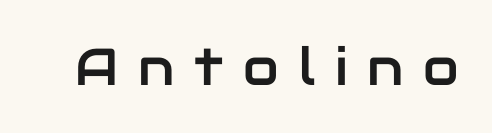
The image shows 52 px sans-serif type, upright; set unusually wide letter spacing (+0.38 em), not underlined; low stroke contrast and a medium x-height.
